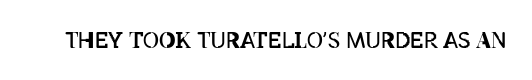
Q: Is the text bold? A: No.
Q: Is the text italic (slanted)? A: No, it is upright.
Q: Is the text underlined? A: No.
Q: Is the spacing between letters normal or unusually wide? A: Normal.
